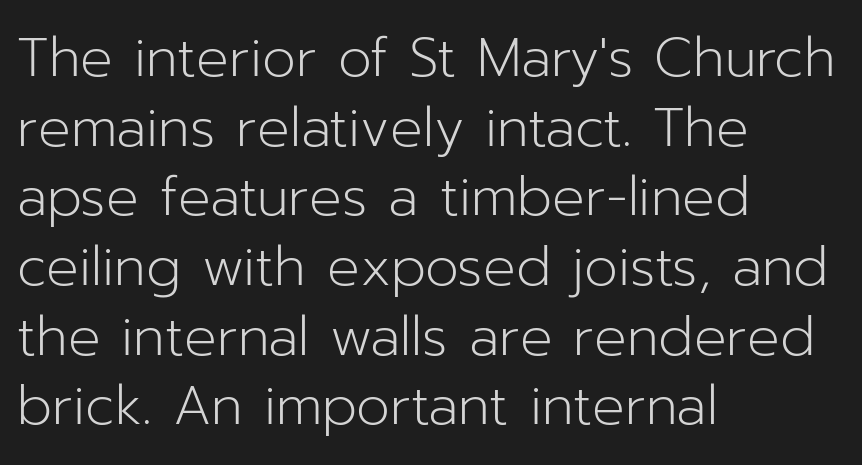
Each letter keeps its own natural width here, so spacing adapts to shape. No heavy texture on the line: the type isn't bold. The leading is moderate, giving the passage an even texture. A clean baseline with only descenders dipping below it. Type style note: lacks serifs.
